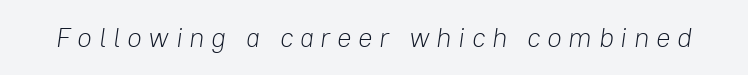
The image shows 27 px text type, italic (leaning right); set unusually wide letter spacing (+0.24 em), not underlined.
